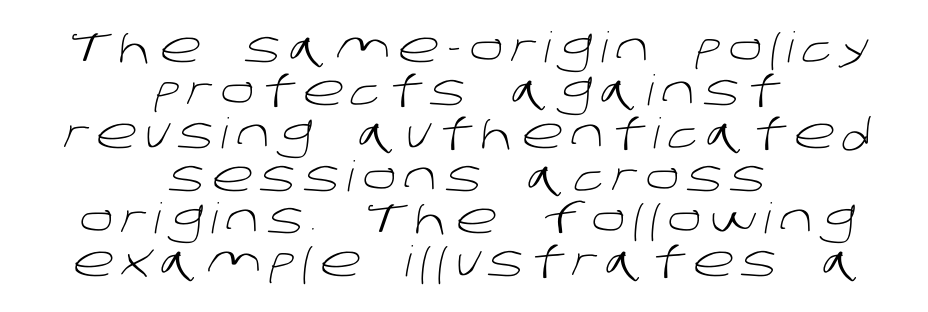
{"serif": "no", "bold": "no", "weight": "light", "width": "normal", "stroke_contrast": "low", "x_height": "large", "monospaced": "no", "underline": "no", "align": "center", "line_spacing": "tight", "line_spacing_ratio": 1.02, "letter_spacing": "wide", "letter_spacing_em": 0.2, "glyph_px": 42}
